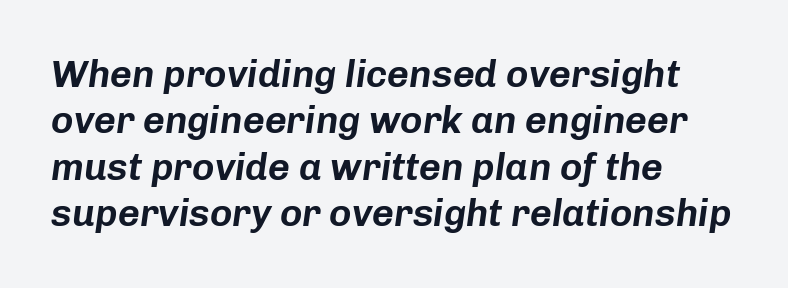
{"italic": "yes", "lean": "right", "slant_degrees": 8, "width": "normal", "stroke_contrast": "low", "x_height": "medium", "monospaced": "no", "underline": "no", "align": "left", "line_spacing_ratio": 1.22, "letter_spacing": "normal", "letter_spacing_em": 0.0, "glyph_px": 38}
